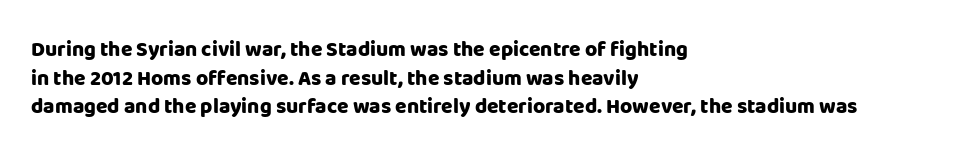
{"italic": "no", "bold": "yes", "underline": "no", "align": "left", "line_spacing": "normal", "line_spacing_ratio": 1.36, "letter_spacing": "normal", "letter_spacing_em": 0.0, "glyph_px": 21}
